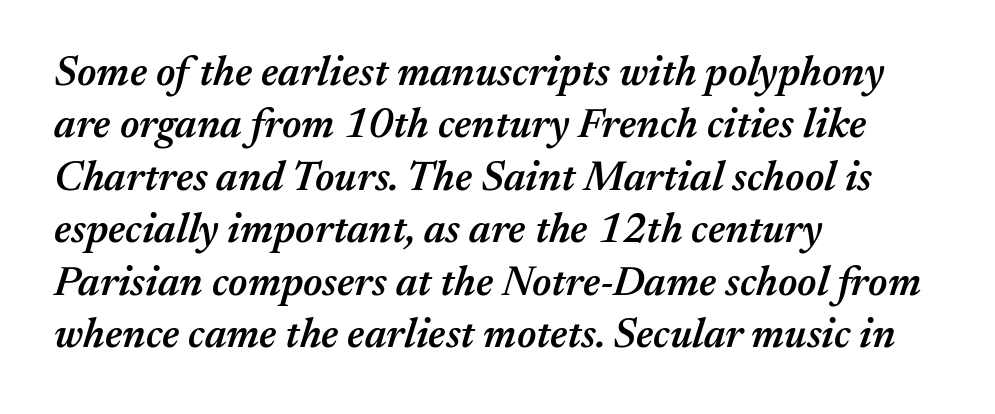
{"italic": "yes", "lean": "right", "slant_degrees": 17, "bold": "semi", "weight": "semibold", "width": "normal", "stroke_contrast": "medium", "x_height": "medium", "monospaced": "no", "underline": "no", "align": "left", "line_spacing": "normal", "line_spacing_ratio": 1.25, "letter_spacing": "normal", "letter_spacing_em": 0.0, "glyph_px": 42}
